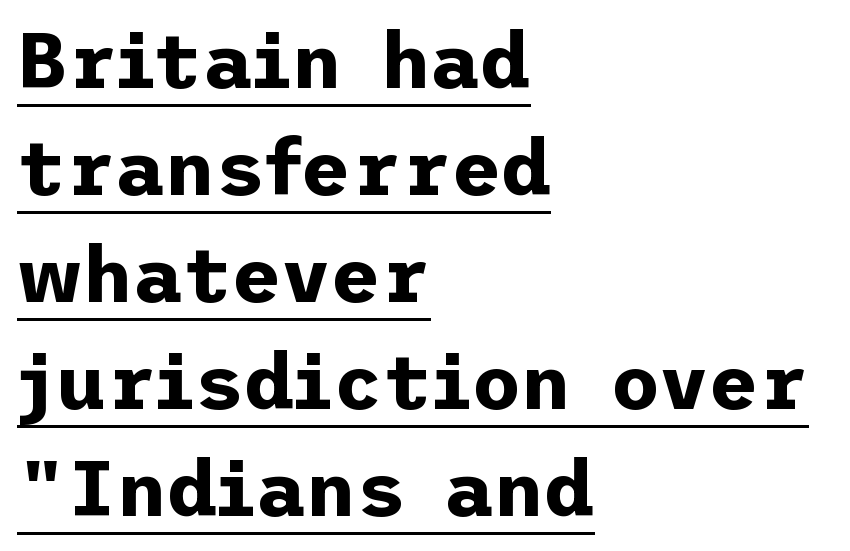
Q: Is the text bold? A: Yes.
Q: Is the text italic (slanted)? A: No, it is upright.
Q: Is the typeface a serif or a sans-serif typeface? A: Sans-serif.
Q: Is the text underlined? A: Yes.
Q: How is the paragraph aligned? A: Left-aligned.
Q: Is the spacing between letters normal or unusually wide? A: Normal.
Q: Is the spacing between lines tight, normal or loose? A: Normal.
Q: Width (condensed, normal, or wide)? A: Normal.
Q: Stroke contrast? A: Low.
Q: x-height? A: Medium.
